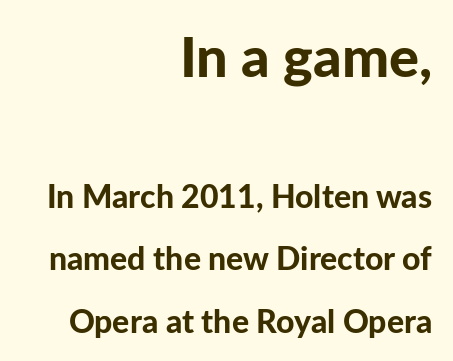
{"serif": "no", "italic": "no", "bold": "yes", "weight": "bold", "width": "normal", "stroke_contrast": "low", "x_height": "medium", "monospaced": "no", "underline": "no", "align": "right", "line_spacing": "loose", "line_spacing_ratio": 1.96, "letter_spacing": "normal", "letter_spacing_em": 0.0, "larger_block": "first", "size_ratio": 1.75, "glyph_px": 56}
